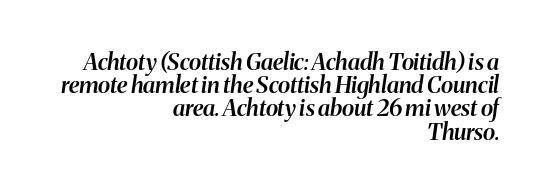
Each glyph is drawn with semibold strokes, heavier than normal yet not fully bold. Check the space under the baseline: it is left empty. This is oblique type, the kind used for emphasis or titles. Cramped leading.
